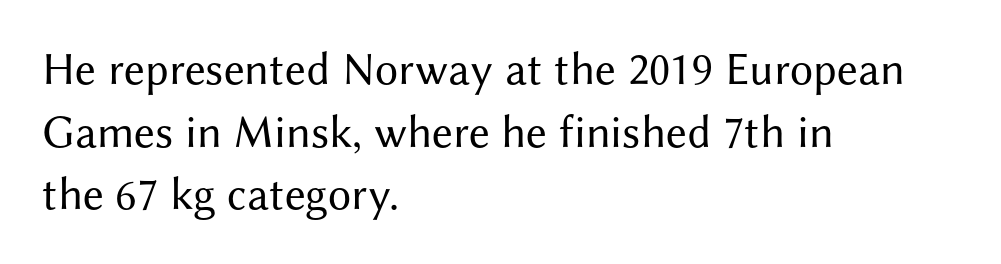
{"serif": "no", "italic": "no", "bold": "no", "weight": "regular", "width": "normal", "stroke_contrast": "medium", "x_height": "medium", "monospaced": "no", "underline": "no", "align": "left", "line_spacing": "normal", "line_spacing_ratio": 1.36, "letter_spacing": "normal", "letter_spacing_em": 0.0, "glyph_px": 46}
